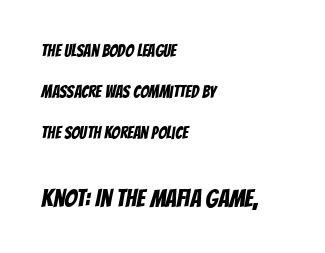
{"underline": "no", "align": "left", "line_spacing": "loose", "line_spacing_ratio": 2.41, "letter_spacing": "normal", "letter_spacing_em": 0.0, "larger_block": "second", "size_ratio": 1.47, "glyph_px": 25}
